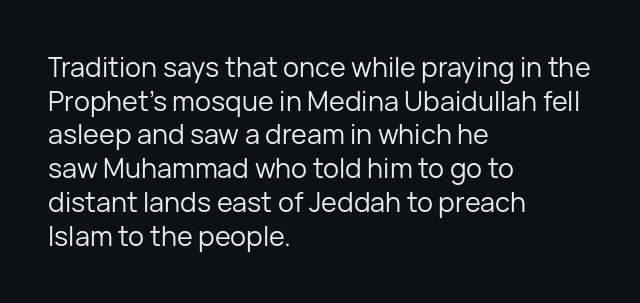
{"italic": "no", "bold": "no", "underline": "no", "align": "left", "line_spacing": "normal", "line_spacing_ratio": 1.25, "letter_spacing": "normal", "letter_spacing_em": 0.0, "glyph_px": 27}
